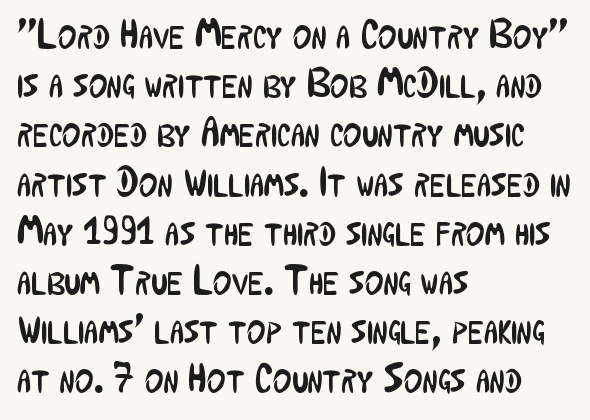
Q: Is the text bold? A: No.
Q: Is the text italic (slanted)? A: No, it is upright.
Q: Is the typeface a serif or a sans-serif typeface? A: Sans-serif.
Q: Is the text underlined? A: No.
Q: How is the paragraph aligned? A: Left-aligned.
Q: Is the spacing between letters normal or unusually wide? A: Normal.
Q: Width (condensed, normal, or wide)? A: Condensed.
Q: Stroke contrast? A: Low.
Q: x-height? A: Medium.
Q: Monospaced? A: No.
